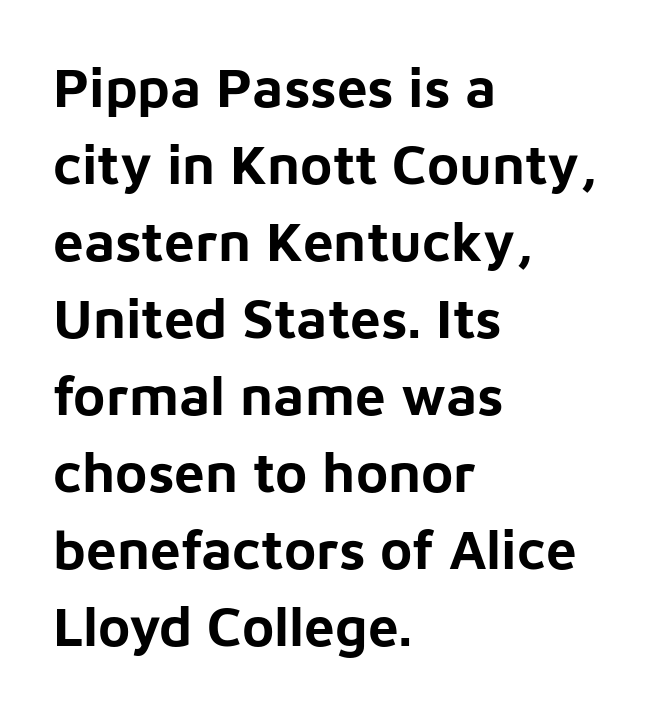
{"serif": "no", "italic": "no", "bold": "yes", "weight": "bold", "width": "normal", "stroke_contrast": "low", "x_height": "medium", "monospaced": "no", "underline": "no", "align": "left", "line_spacing": "normal", "line_spacing_ratio": 1.4, "letter_spacing": "normal", "letter_spacing_em": 0.0, "glyph_px": 55}
